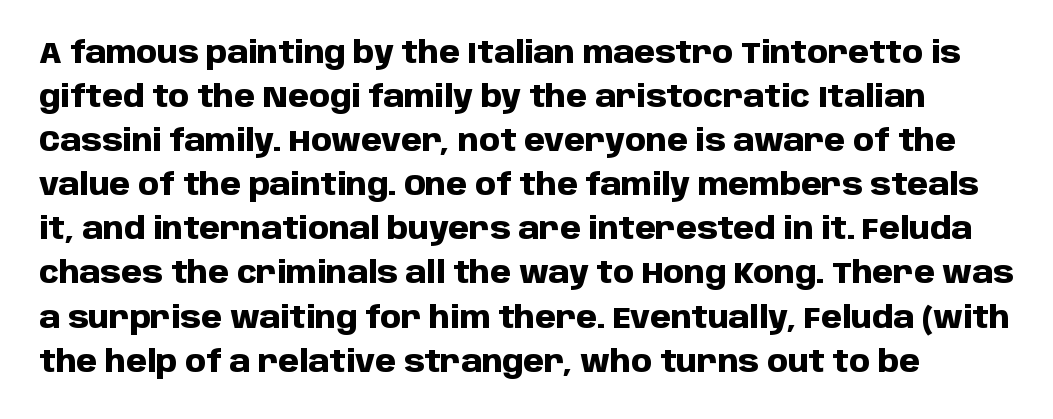
Plenty of ink on the page — the face is bold. Glance below the letters and you will spot only blank space. The letters advance in unequal steps, a hallmark of proportional type. Interline gaps are of average width in this sample. The letters carry no serifs — their stems end cleanly without finishing strokes.
